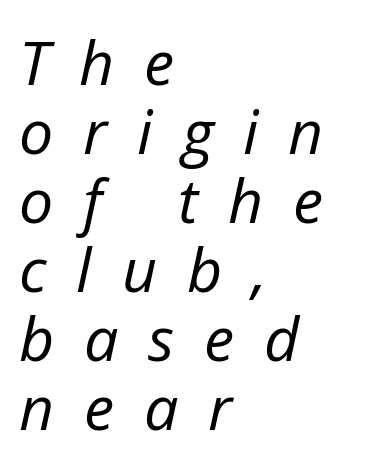
The image shows 61 px regular-weight type, italic (leaning right); set left-aligned, tight line spacing (1.13x), unusually wide letter spacing (+0.49 em), not underlined; low stroke contrast and a medium x-height.
